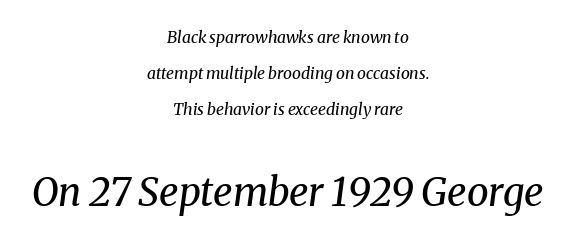
Would a proofreader flag this as italicized? Yes. The gap between lines stays unmarked. Whoever set this made the second block the dominant, larger element. No heavy texture on the line: the type isn't bold.
